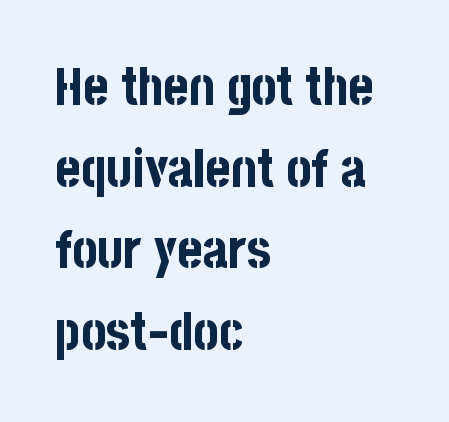
The type sits square on the baseline with zero lean. All the whitespace from short lines collects on the right. Typographic density is high because the face is bold. To sum up the face: it is a sans, with no serifs. Quick note: underline off. Each word holds together tightly as a unit, with standard inter-letter gaps.
